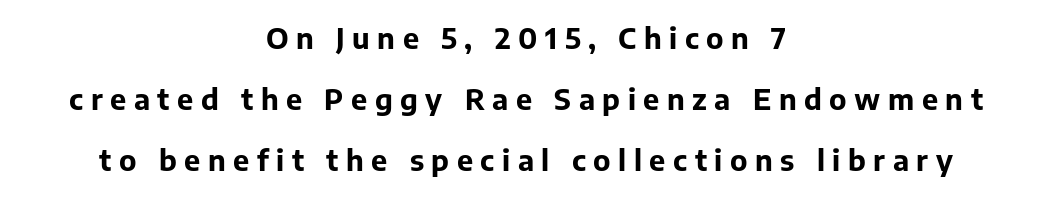
The image shows 29 px bold sans-serif type, upright; set centered, loose line spacing (2.1x), unusually wide letter spacing (+0.26 em), not underlined; low stroke contrast and a medium x-height.
